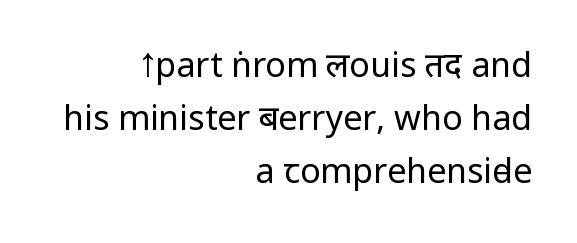
Q: Is the text bold? A: No.
Q: Is the text italic (slanted)? A: No, it is upright.
Q: Is the typeface a serif or a sans-serif typeface? A: Sans-serif.
Q: Is the text underlined? A: No.
Q: How is the paragraph aligned? A: Right-aligned.
Q: Is the spacing between letters normal or unusually wide? A: Normal.
Q: Is the spacing between lines tight, normal or loose? A: Normal.
Q: Width (condensed, normal, or wide)? A: Condensed.
Q: Stroke contrast? A: Low.
